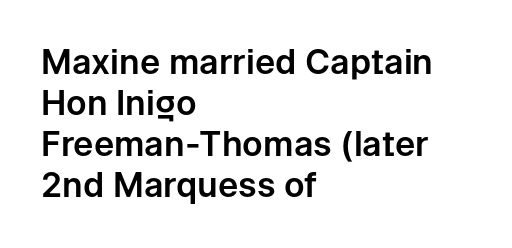
The image shows 34 px sans-serif type, upright; set left-aligned, line spacing 1.21x, normal letter spacing, not underlined; low stroke contrast and a medium x-height.
